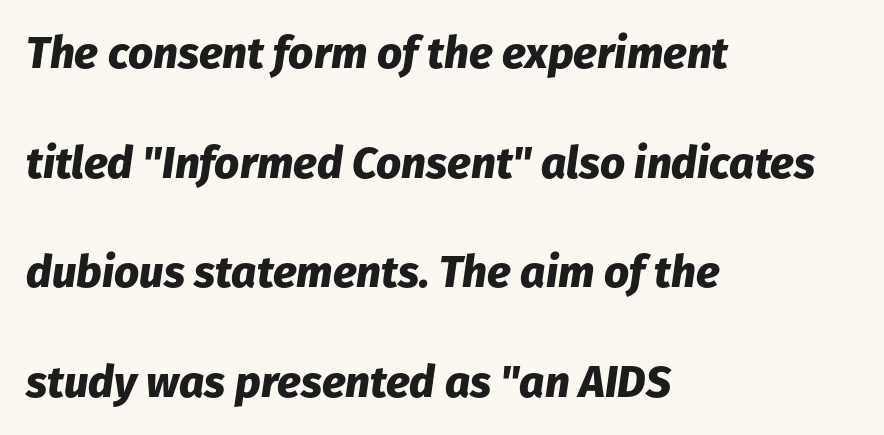
One-word summary of the alignment: left. The foot of each line stays bare and open. Nobody touched the tracking dial on this one. The glyphs look as if they've been sheared to an angle. Quick note: interline space is abundant.
